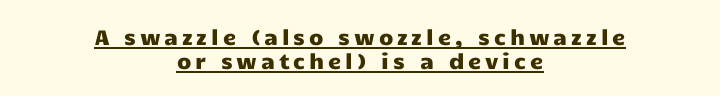
{"italic": "no", "underline": "yes", "align": "center", "line_spacing": "tight", "line_spacing_ratio": 1.14, "glyph_px": 21}
